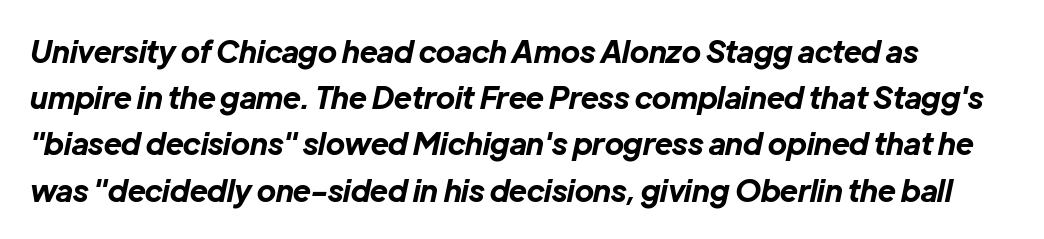
The image shows 30 px bold type, italic (leaning right); set normal line spacing (1.54x), normal letter spacing, not underlined; low stroke contrast and a medium x-height.
